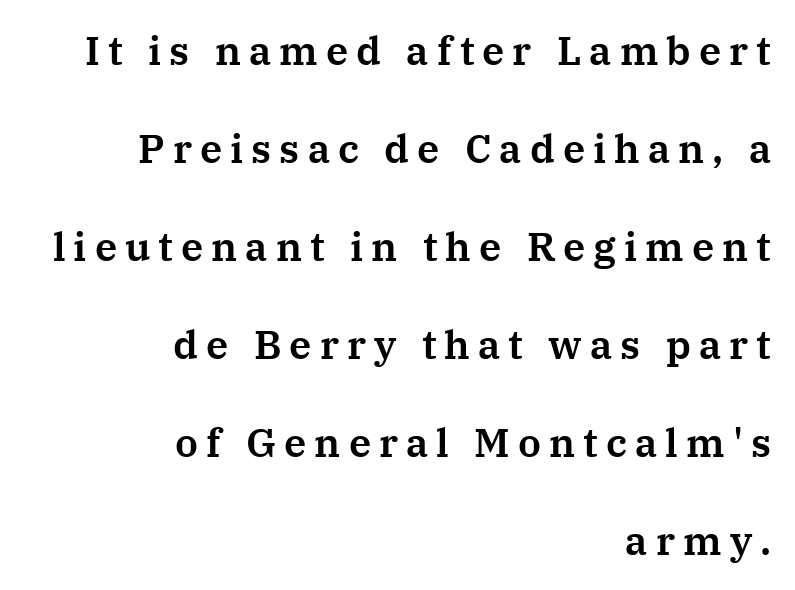
{"serif": "yes", "italic": "no", "width": "normal", "stroke_contrast": "medium", "x_height": "medium", "monospaced": "no", "underline": "no", "align": "right", "line_spacing": "loose", "line_spacing_ratio": 2.45, "letter_spacing": "wide", "letter_spacing_em": 0.2, "glyph_px": 40}
